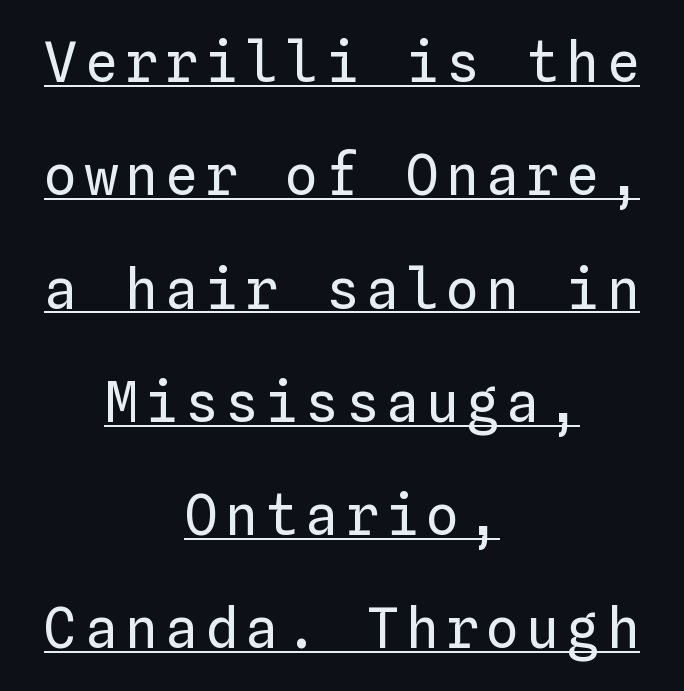
Interline gaps are noticeably wide in this sample. The whitespace from short lines is split evenly between both sides. Does the lettering tilt? It doesn't — this is upright. Think standard paragraph weight, or any step lighter than that. A typographer would call this underscored text.
